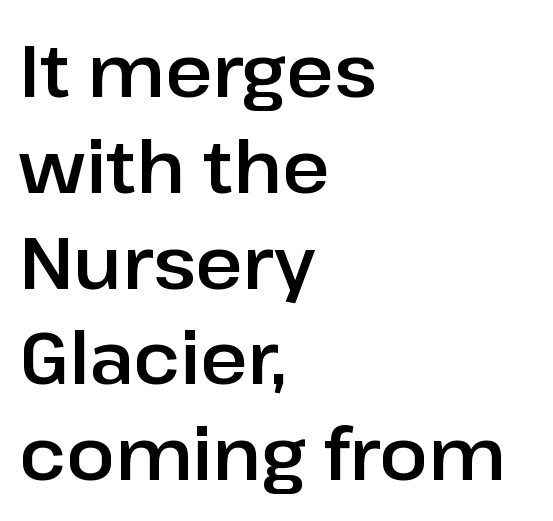
{"serif": "no", "italic": "no", "width": "normal", "stroke_contrast": "low", "x_height": "medium", "monospaced": "no", "underline": "no", "align": "left", "line_spacing": "normal", "line_spacing_ratio": 1.33, "letter_spacing": "normal", "letter_spacing_em": 0.0, "glyph_px": 72}
